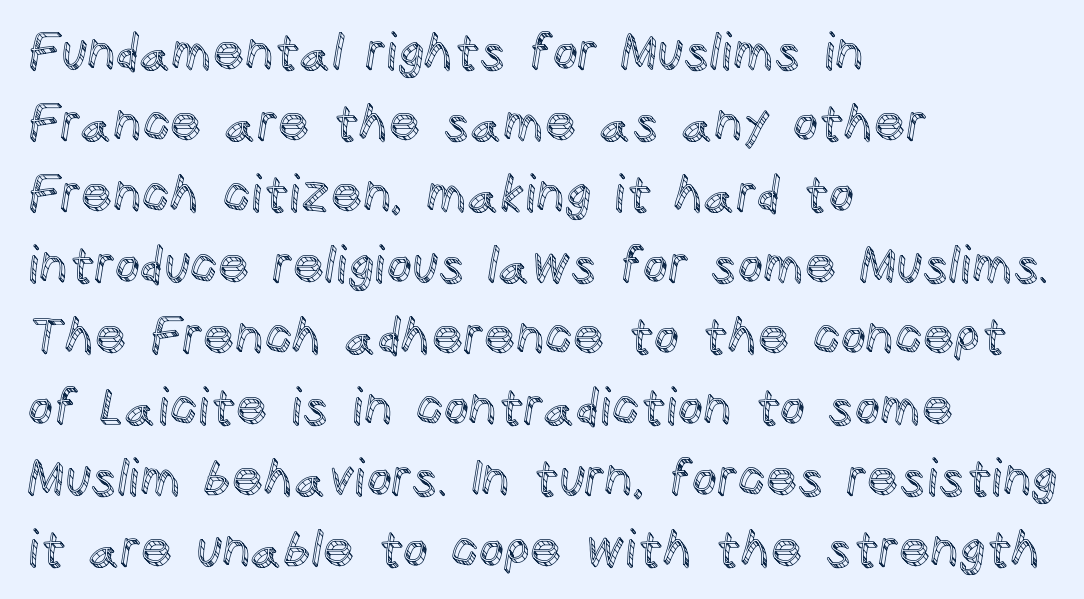
Q: Is the text italic (slanted)? A: Yes.
Q: Is the text underlined? A: No.
Q: How is the paragraph aligned? A: Left-aligned.
Q: Is the spacing between letters normal or unusually wide? A: Normal.
Q: Is the spacing between lines tight, normal or loose? A: Normal.
Q: Width (condensed, normal, or wide)? A: Normal.
Q: x-height? A: Large.
Q: Monospaced? A: No.
